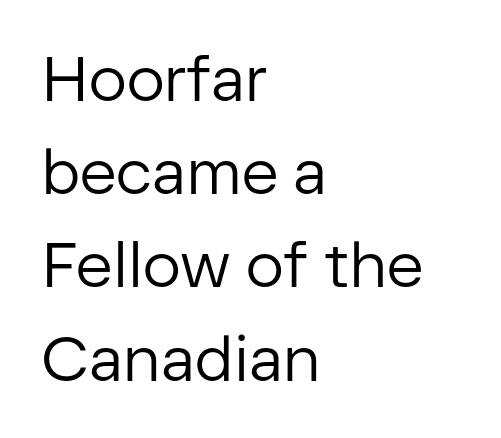
The image shows 63 px regular-weight sans-serif type, upright; set left-aligned, normal line spacing (1.48x), normal letter spacing, not underlined; low stroke contrast and a medium x-height.
